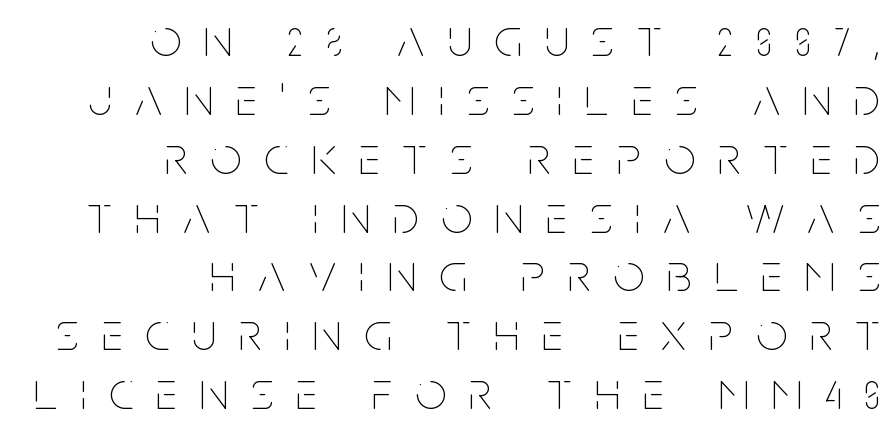
{"italic": "no", "bold": "no", "weight": "thin", "width": "condensed", "stroke_contrast": "low", "x_height": "large", "monospaced": "no", "underline": "no", "align": "right", "line_spacing": "tight", "line_spacing_ratio": 1.09, "letter_spacing": "wide", "letter_spacing_em": 0.43, "glyph_px": 54}
